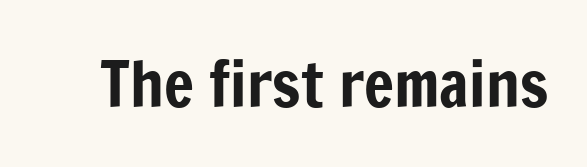
{"serif": "no", "italic": "no", "width": "condensed", "stroke_contrast": "low", "x_height": "medium", "monospaced": "no", "underline": "no", "letter_spacing": "normal", "letter_spacing_em": 0.0, "glyph_px": 63}
